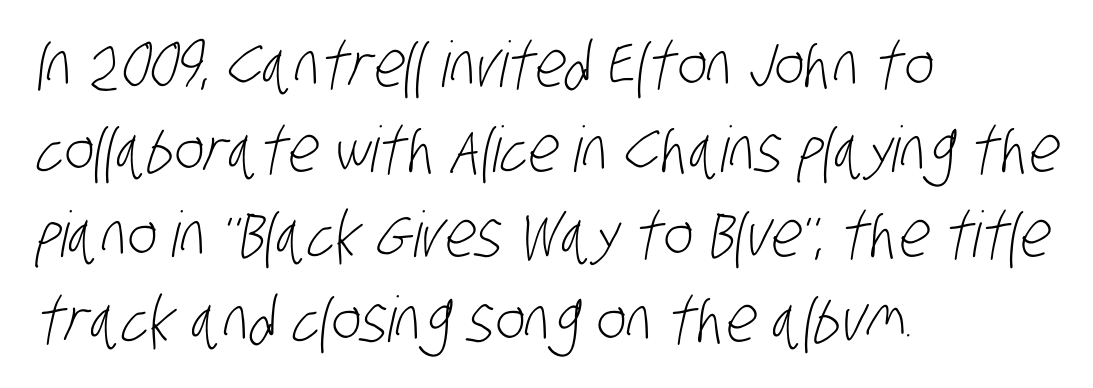
The image shows 63 px light, condensed sans-serif type; set left-aligned, normal line spacing (1.35x), normal letter spacing, not underlined; low stroke contrast and a large x-height.
